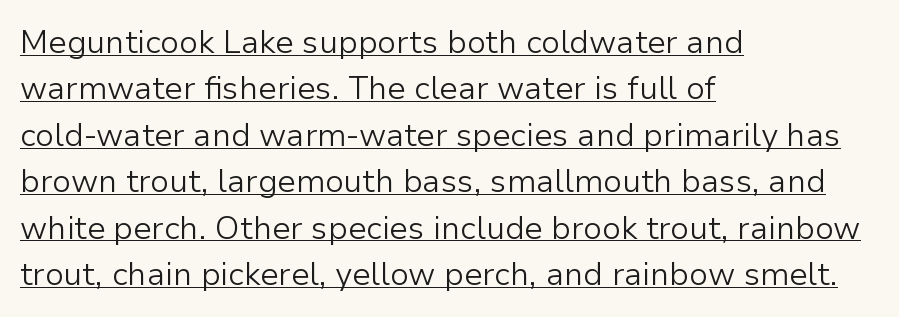
The image shows 32 px light sans-serif type, upright; set left-aligned, normal line spacing (1.45x), normal letter spacing, underlined; low stroke contrast and a medium x-height.
